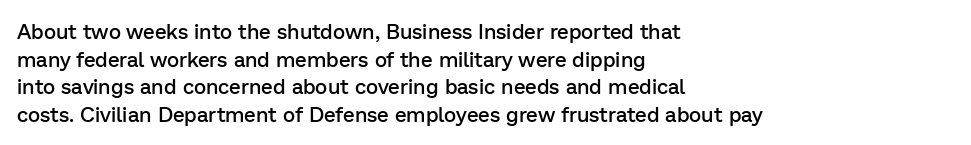
The image shows 21 px text type, upright; set left-aligned, normal line spacing (1.32x), normal letter spacing, not underlined.
